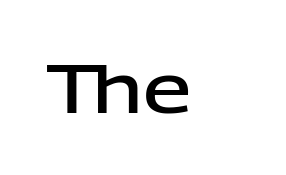
Q: Is the text bold? A: Semi-bold.
Q: Is the text italic (slanted)? A: No, it is upright.
Q: Is the typeface a serif or a sans-serif typeface? A: Sans-serif.
Q: Is the text underlined? A: No.
Q: How is the paragraph aligned? A: Left-aligned.
Q: Is the spacing between letters normal or unusually wide? A: Normal.
Q: Width (condensed, normal, or wide)? A: Normal.
Q: Stroke contrast? A: Low.
Q: x-height? A: Medium.
Q: Monospaced? A: No.
